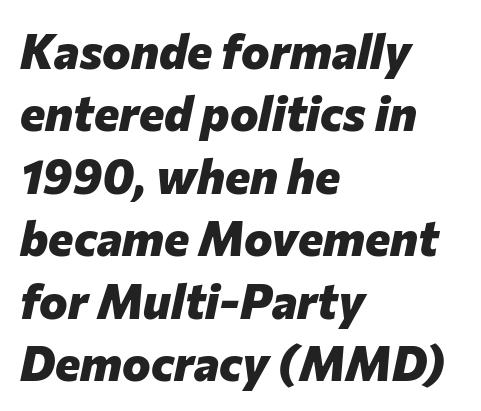
If you drew a ruler down the left edge, every line would touch it. Is the type bold? Yes — the strokes are clearly thick and heavy. Here the designer chose a conventional face with non-uniform glyph widths. Notice how the stems are inclined rather than vertical — that's the hallmark of italics.
